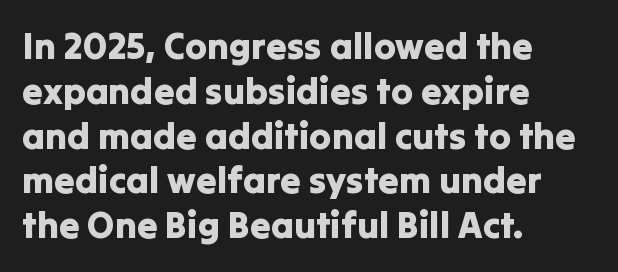
Only glyphs here, with clear space below each row. One-word summary of the alignment: left. The axis of the letterforms is exactly vertical. Short note: letters normally spaced. Serif or sans? Sans — the stroke terminals are bare.
